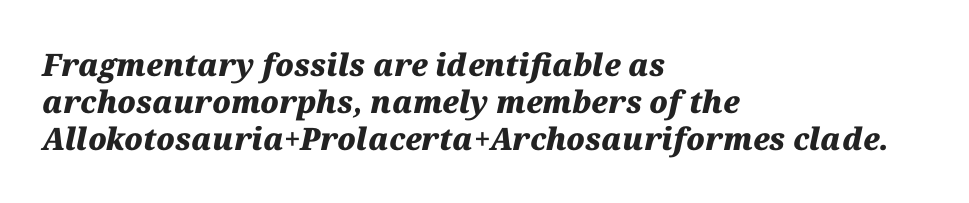
{"italic": "yes", "lean": "right", "slant_degrees": 12, "bold": "yes", "weight": "heavy", "width": "normal", "stroke_contrast": "medium", "x_height": "medium", "monospaced": "no", "underline": "no", "align": "left", "line_spacing_ratio": 1.2, "letter_spacing": "normal", "letter_spacing_em": 0.0, "glyph_px": 31}
